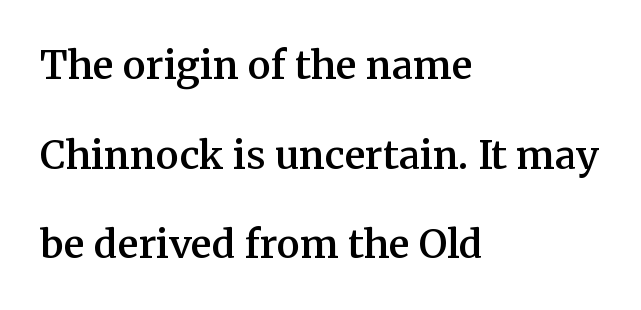
The ragged edge is on the right, which tells us the setting is flush left. Any mark beneath the type? The region is blank. Regarding serifs, this sample has them. This sample uses plain, unmodified letter spacing. Airy leading. This sample has the flowing, uneven cadence of proportional lettering.
